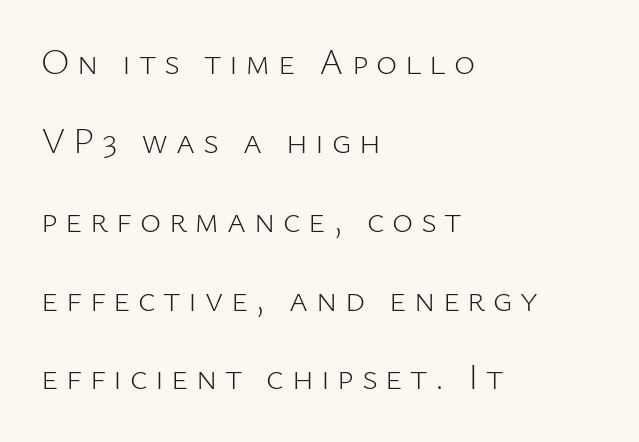
{"serif": "no", "italic": "no", "bold": "no", "weight": "light", "width": "normal", "stroke_contrast": "low", "x_height": "medium", "monospaced": "no", "underline": "no", "align": "left", "line_spacing": "loose", "line_spacing_ratio": 2.19, "letter_spacing": "wide", "letter_spacing_em": 0.21, "glyph_px": 36}
